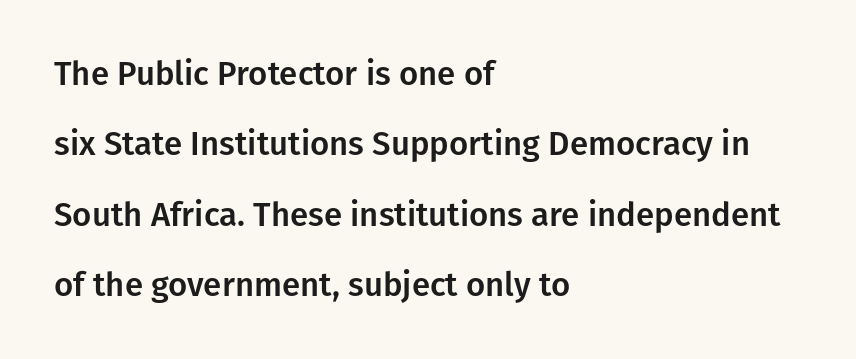
The image shows 33 px sans-serif type, upright; set left-aligned, loose line spacing (2.13x), normal letter spacing, not underlined; low stroke contrast and a medium x-height.
